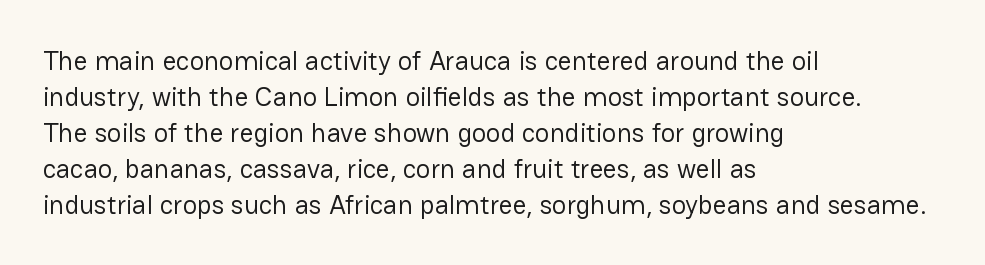
The image shows 27 px text type, upright; set left-aligned, normal line spacing (1.33x), normal letter spacing, not underlined.
